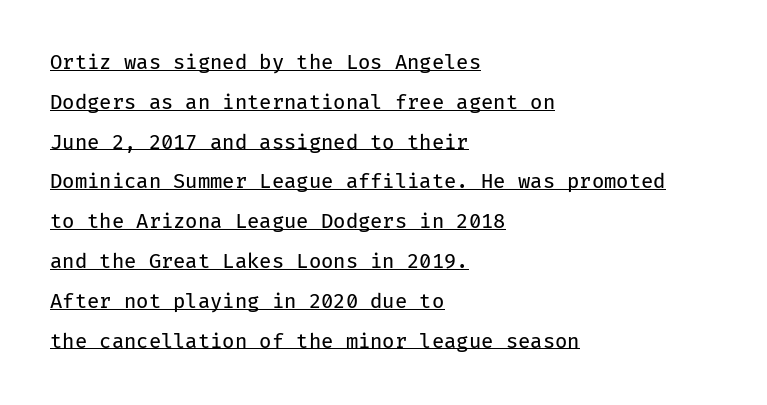
Q: Is the text bold? A: No.
Q: Is the text italic (slanted)? A: No, it is upright.
Q: Is the text underlined? A: Yes.
Q: How is the paragraph aligned? A: Left-aligned.
Q: Is the spacing between letters normal or unusually wide? A: Normal.
Q: Is the spacing between lines tight, normal or loose? A: Loose.
